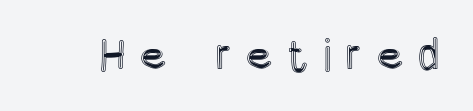
Display-style spreading of the glyphs; the letterfit is very open. Only glyphs here, with clear space below each row. Proportional: the letters do not fall into vertical columns. If you drew a line through each stem, it would be perfectly vertical.
